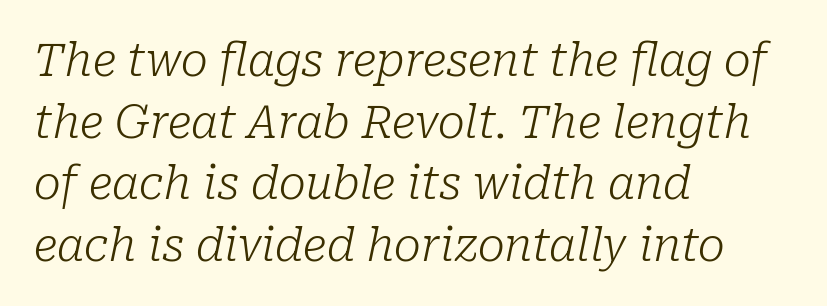
Q: Is the text bold? A: No.
Q: Is the text italic (slanted)? A: Yes, it leans right by about 10 degrees.
Q: Is the typeface a serif or a sans-serif typeface? A: Serif.
Q: Is the text underlined? A: No.
Q: How is the paragraph aligned? A: Left-aligned.
Q: Is the spacing between letters normal or unusually wide? A: Normal.
Q: Is the spacing between lines tight, normal or loose? A: Normal.
Q: Width (condensed, normal, or wide)? A: Normal.
Q: Stroke contrast? A: Low.
Q: x-height? A: Medium.
Q: Monospaced? A: No.
